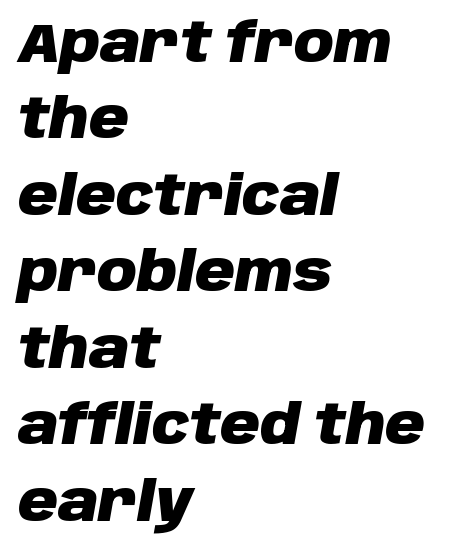
{"italic": "yes", "lean": "right", "slant_degrees": 10, "bold": "yes", "weight": "heavy", "width": "normal", "stroke_contrast": "low", "x_height": "large", "monospaced": "no", "underline": "no", "align": "left", "line_spacing": "normal", "line_spacing_ratio": 1.39, "letter_spacing": "normal", "letter_spacing_em": 0.0, "glyph_px": 55}
